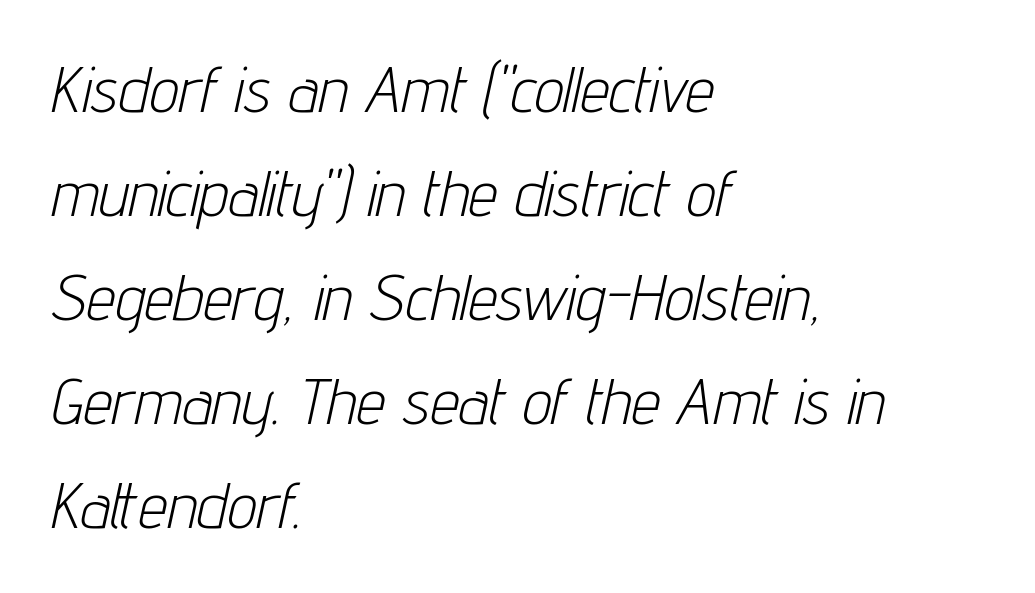
Q: Is the text bold? A: No.
Q: Is the text italic (slanted)? A: Yes, it leans right by about 12 degrees.
Q: Is the text underlined? A: No.
Q: How is the paragraph aligned? A: Left-aligned.
Q: Is the spacing between letters normal or unusually wide? A: Normal.
Q: Is the spacing between lines tight, normal or loose? A: Normal.
Q: Width (condensed, normal, or wide)? A: Condensed.
Q: Stroke contrast? A: Low.
Q: x-height? A: Medium.
Q: Monospaced? A: No.
